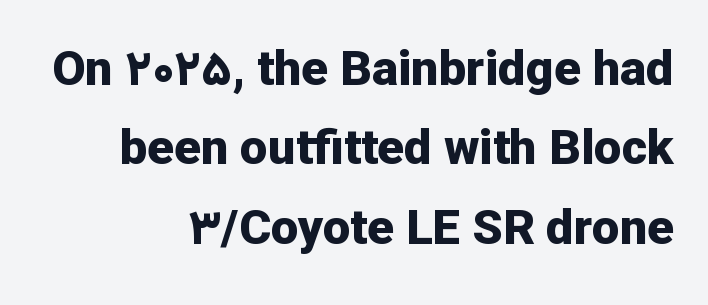
{"serif": "no", "italic": "no", "bold": "yes", "weight": "bold", "width": "normal", "stroke_contrast": "low", "x_height": "medium", "monospaced": "no", "underline": "no", "align": "right", "line_spacing": "normal", "line_spacing_ratio": 1.62, "letter_spacing": "normal", "letter_spacing_em": 0.0, "glyph_px": 49}
